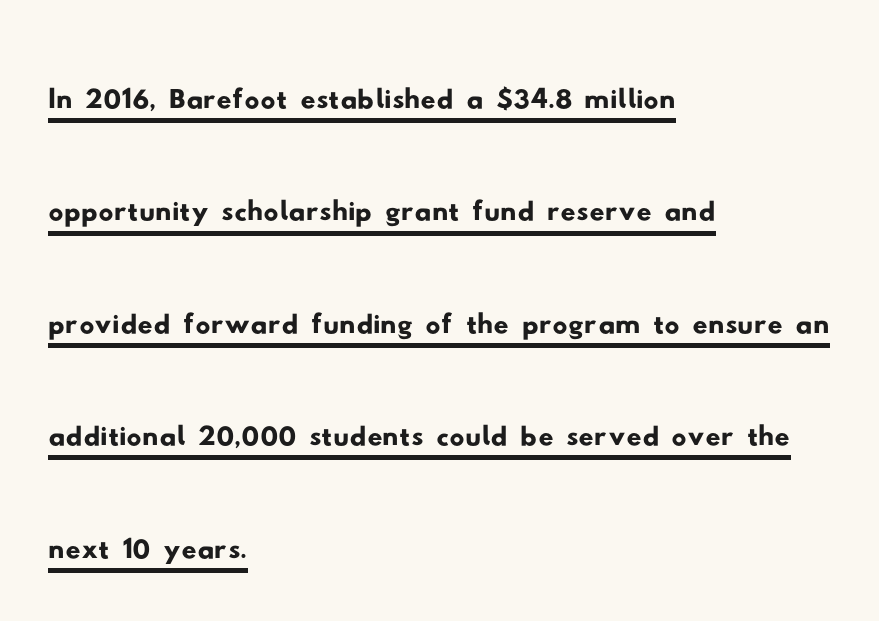
{"serif": "no", "width": "wide", "stroke_contrast": "low", "x_height": "small", "monospaced": "no", "underline": "yes", "align": "left", "line_spacing": "normal", "line_spacing_ratio": 1.52, "letter_spacing": "normal", "letter_spacing_em": 0.0, "glyph_px": 74}
